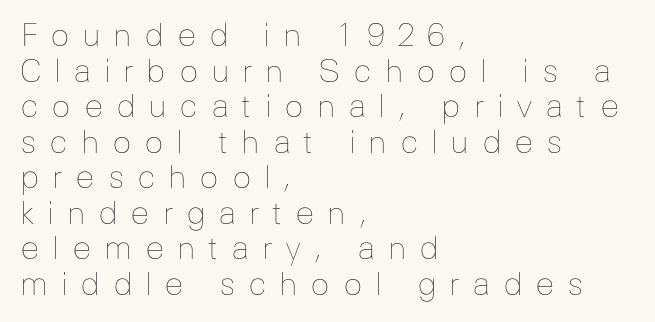
The tracking jumps out immediately: characters are airy and widely separated. Lines of text with bare space underneath. Bold? No — there's no thickening of the strokes. The letters advance in unequal steps, a hallmark of proportional type. Posture: vertical.
